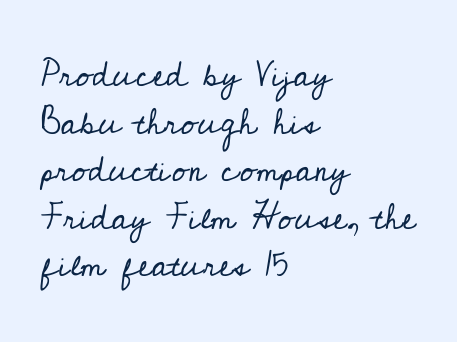
Q: Is the text bold? A: No.
Q: Is the text italic (slanted)? A: Yes.
Q: Is the typeface a serif or a sans-serif typeface? A: Serif.
Q: Is the text underlined? A: No.
Q: How is the paragraph aligned? A: Left-aligned.
Q: Is the spacing between letters normal or unusually wide? A: Normal.
Q: Is the spacing between lines tight, normal or loose? A: Normal.
Q: Width (condensed, normal, or wide)? A: Normal.
Q: Stroke contrast? A: Low.
Q: x-height? A: Small.
Q: Monospaced? A: No.
